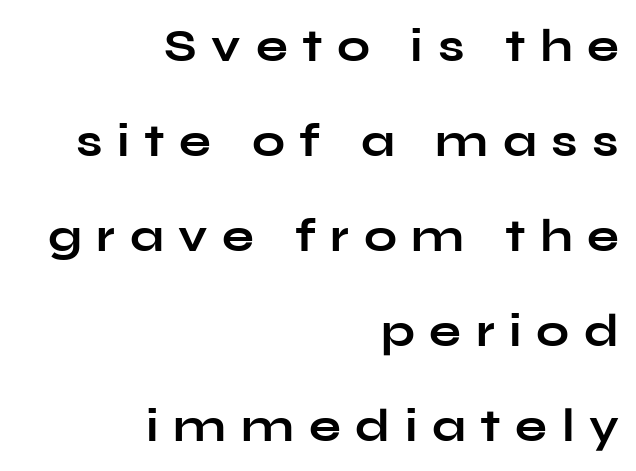
The block of text is sparse from top to bottom, with ample space between rows. The ragged edge is on the left, which tells us the setting is flush right. Pretty heavy lettering here — definitely bold. Italic? Not at all — the glyphs are vertical. Think of a printed novel: that variable character pitch is what you see here.
